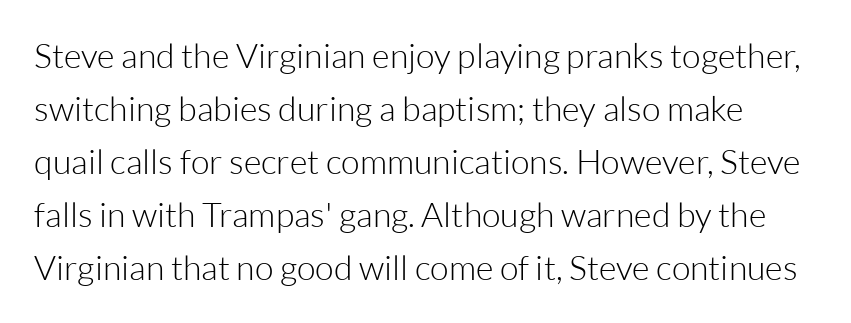
Q: Is the text bold? A: No.
Q: Is the text italic (slanted)? A: No, it is upright.
Q: Is the typeface a serif or a sans-serif typeface? A: Sans-serif.
Q: Is the text underlined? A: No.
Q: Is the spacing between letters normal or unusually wide? A: Normal.
Q: Is the spacing between lines tight, normal or loose? A: Normal.
Q: Width (condensed, normal, or wide)? A: Normal.
Q: Stroke contrast? A: Low.
Q: x-height? A: Medium.
Q: Monospaced? A: No.
